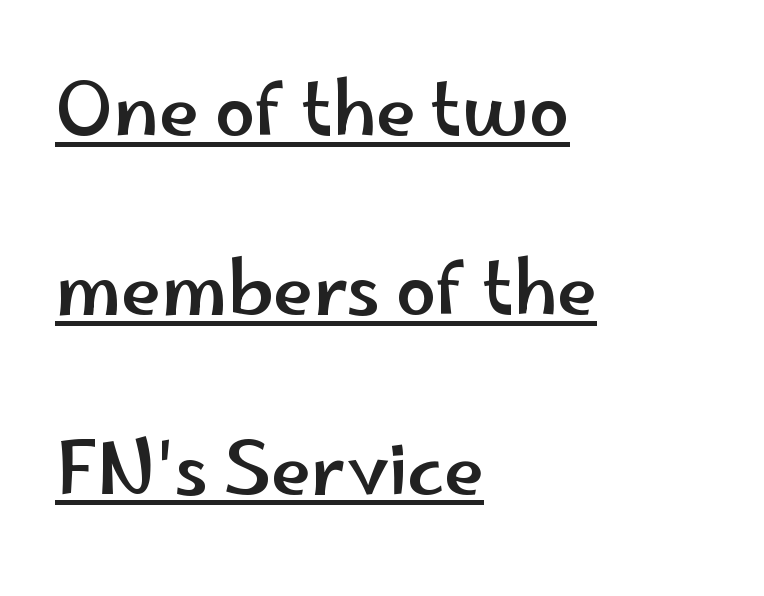
Check the space under the baseline: a stroke is drawn there. Does the type have serifs? No, each stem ends abruptly. Short note: letters normally spaced. Leading is clearly above the norm, producing a sparse column.
